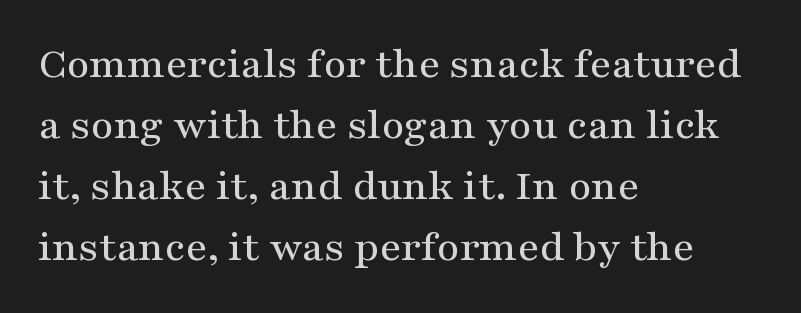
{"serif": "yes", "italic": "no", "width": "wide", "stroke_contrast": "medium", "x_height": "medium", "monospaced": "no", "underline": "no", "align": "left", "line_spacing": "normal", "line_spacing_ratio": 1.39, "letter_spacing": "normal", "letter_spacing_em": 0.0, "glyph_px": 44}
